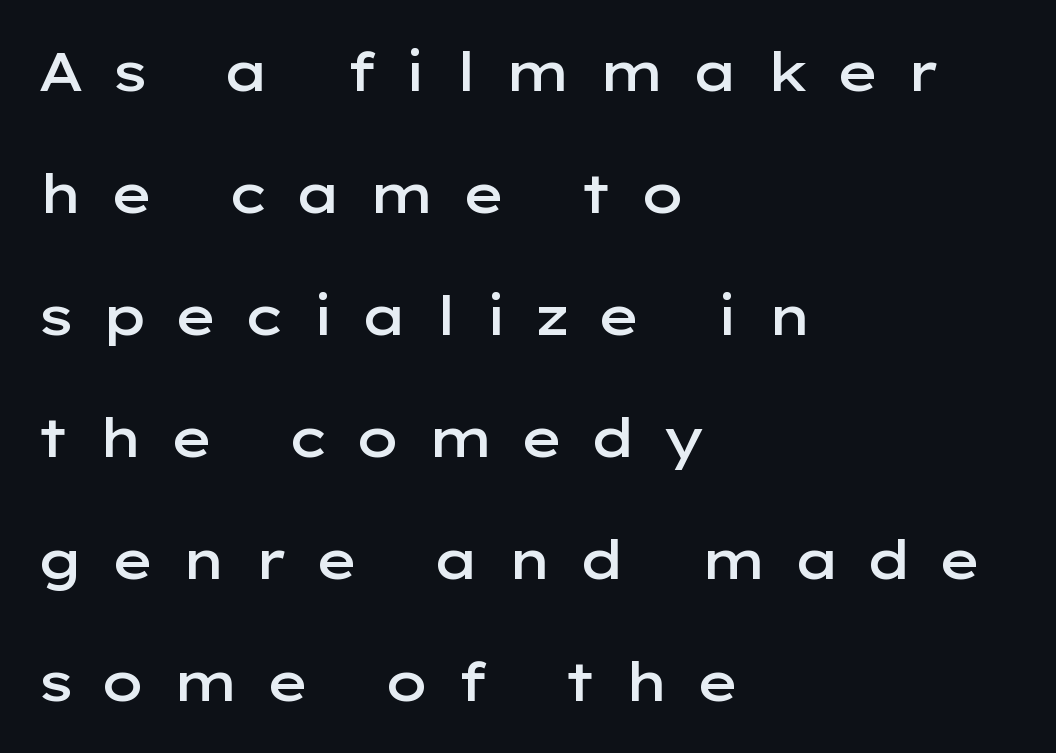
{"serif": "no", "italic": "no", "bold": "semi", "weight": "semibold", "width": "wide", "stroke_contrast": "low", "x_height": "medium", "monospaced": "no", "underline": "no", "align": "left", "line_spacing": "loose", "line_spacing_ratio": 2.26, "letter_spacing": "wide", "letter_spacing_em": 0.48, "glyph_px": 54}
